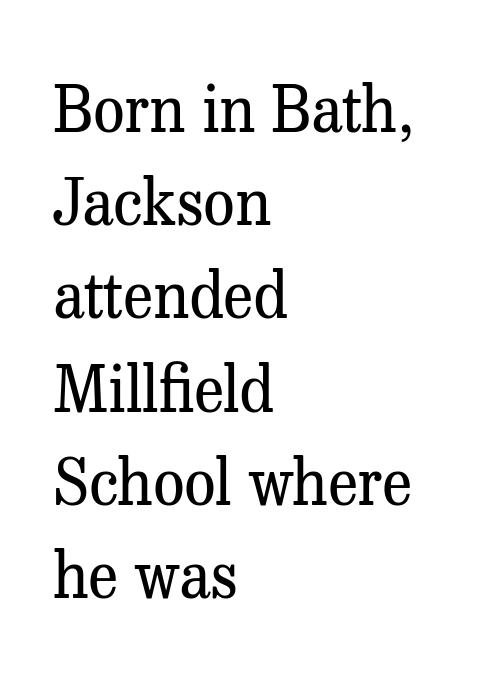
Type style note: has serifs. The tracking reads as untouched default to a designer's eye. Rendered with straight, roman letterforms. The passage shown is typed in a proportional face where columns would drift. The rows are spaced the way most documents space them.
